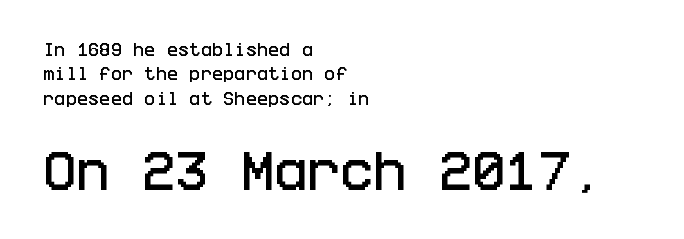
The image shows 44 px condensed sans-serif type, upright; set left-aligned, normal line spacing (1.63x), normal letter spacing, not underlined; the second (bottom) block is 2.93x larger; low stroke contrast and a large x-height.
